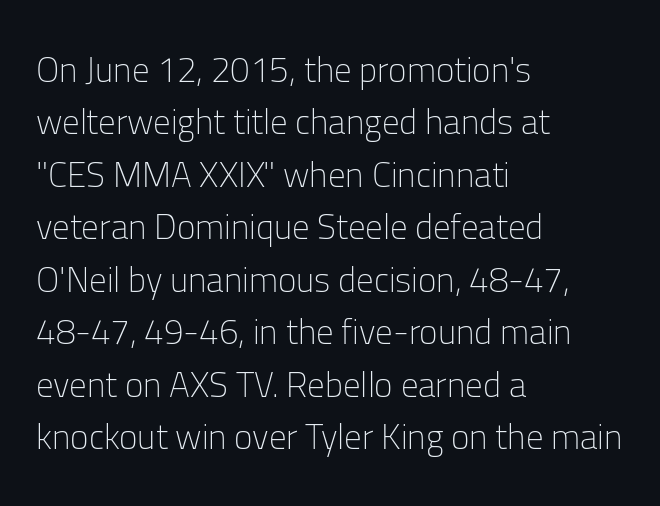
The image shows 35 px light sans-serif type, upright; set left-aligned, normal line spacing (1.5x), normal letter spacing, not underlined; low stroke contrast and a medium x-height.
